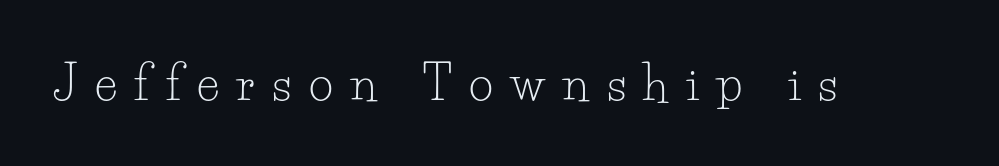
The image shows 47 px light serif type, upright; set unusually wide letter spacing (+0.37 em), not underlined; low stroke contrast and a small x-height.
